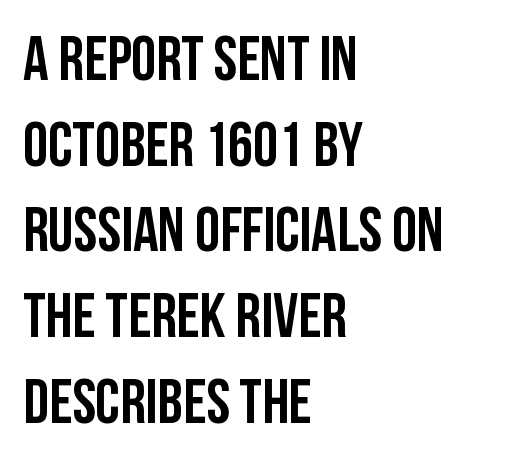
The image shows 63 px condensed sans-serif type, upright; set left-aligned, normal line spacing (1.36x), normal letter spacing, not underlined; low stroke contrast and a large x-height.
